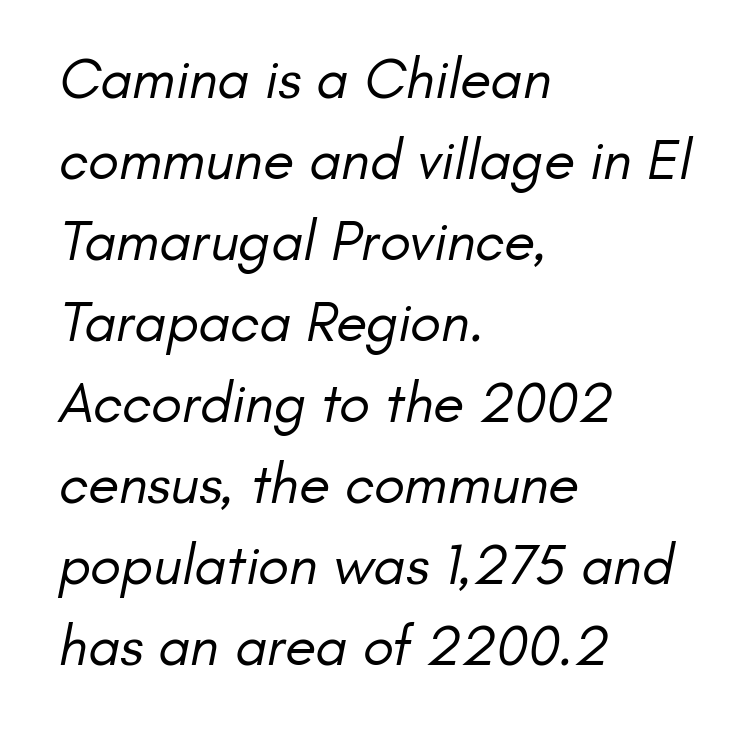
The passage shown is not bold in any degree. The face used here is proportionally spaced, like ordinary book or web type. Nothing sits at the stroke ends, so this counts as sans-serif. Lines of text with bare space underneath. The horizontal fit of the characters is conventional and even. Reading down the column, the eye jumps a familiar distance to each next line.
